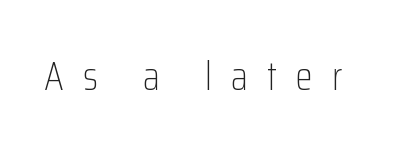
{"serif": "no", "italic": "no", "bold": "no", "weight": "light", "width": "condensed", "stroke_contrast": "low", "x_height": "medium", "monospaced": "no", "underline": "no", "letter_spacing": "wide", "letter_spacing_em": 0.47, "glyph_px": 40}
